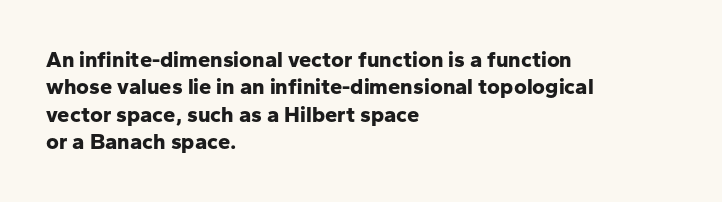
{"italic": "no", "bold": "yes", "underline": "no", "align": "left", "line_spacing": "normal", "line_spacing_ratio": 1.25, "letter_spacing": "normal", "letter_spacing_em": 0.0, "glyph_px": 22}
